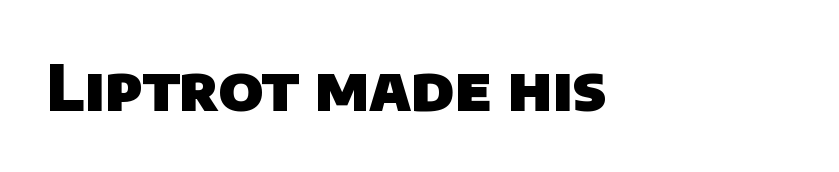
Is this a fixed-width face? No — the glyphs have proportional, varying widths. The sample has been set heavy, in full bold. Short note: letters normally spaced. In terms of letterform style, serifs are entirely absent. Plain, unruled lines of type.
